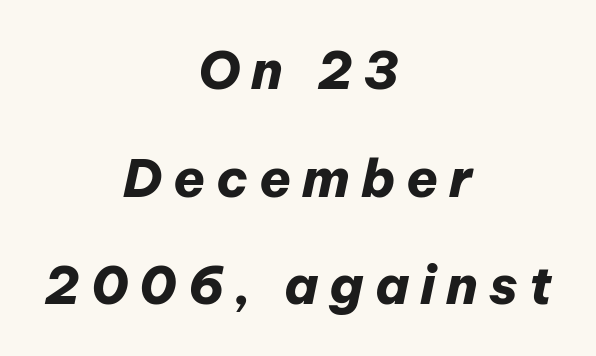
Q: Is the text bold? A: Yes.
Q: Is the text italic (slanted)? A: Yes, it leans right by about 12 degrees.
Q: Is the text underlined? A: No.
Q: How is the paragraph aligned? A: Centered.
Q: Is the spacing between letters normal or unusually wide? A: Unusually wide.
Q: Is the spacing between lines tight, normal or loose? A: Loose.
Q: Width (condensed, normal, or wide)? A: Normal.
Q: Stroke contrast? A: Low.
Q: x-height? A: Medium.
Q: Monospaced? A: No.
